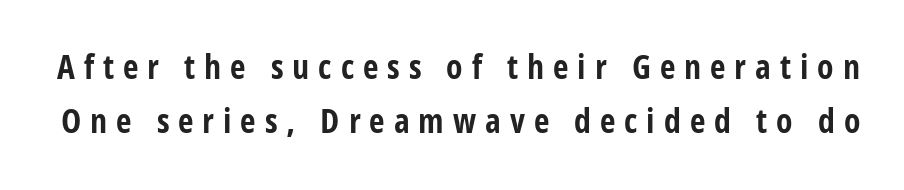
Evenly set lines give the paragraph a standard silhouette. Compared with typical body copy, the letter spacing here is much looser. Posture: vertical. Descenders are the only things crossing below the line. As a designer I'd log this as weight 700, bold.
